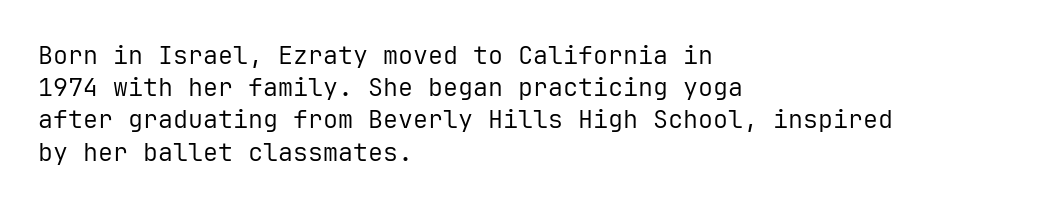
The image shows 25 px text type, upright; set left-aligned, normal line spacing (1.29x), normal letter spacing, not underlined.
